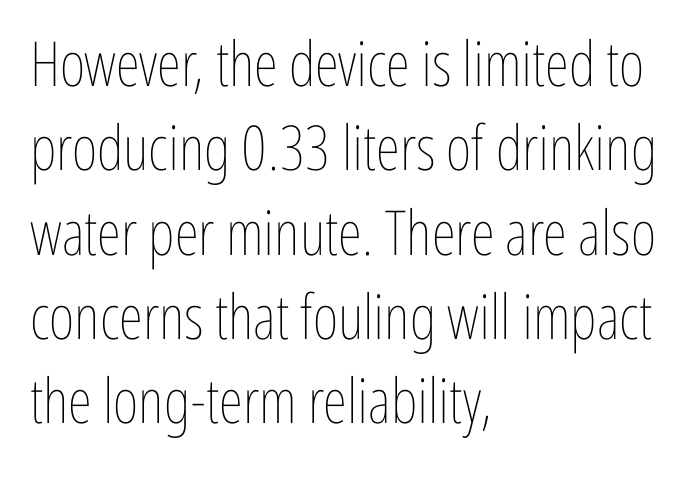
{"italic": "no", "bold": "no", "weight": "thin", "width": "condensed", "stroke_contrast": "low", "x_height": "medium", "monospaced": "no", "underline": "no", "align": "left", "line_spacing": "normal", "line_spacing_ratio": 1.36, "letter_spacing": "normal", "letter_spacing_em": 0.0, "glyph_px": 62}
